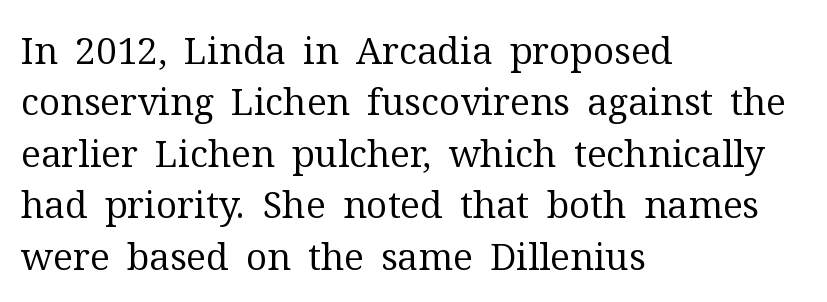
Each word holds together tightly as a unit, with standard inter-letter gaps. Italic: no, the glyphs are upright roman. Whoever set this chose a conventional vertical rhythm. The letters carry serifs — small finishing strokes at the ends of their stems.
